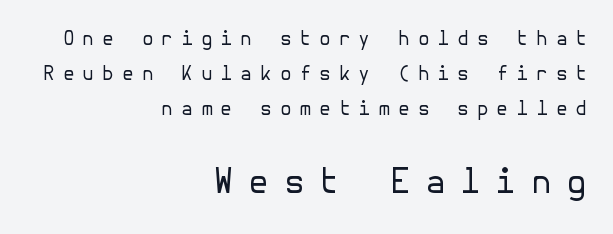
{"serif": "no", "italic": "no", "bold": "no", "weight": "regular", "width": "normal", "stroke_contrast": "low", "x_height": "medium", "underline": "no", "align": "right", "line_spacing_ratio": 1.85, "letter_spacing": "wide", "letter_spacing_em": 0.42, "larger_block": "second", "size_ratio": 1.79, "glyph_px": 34}
